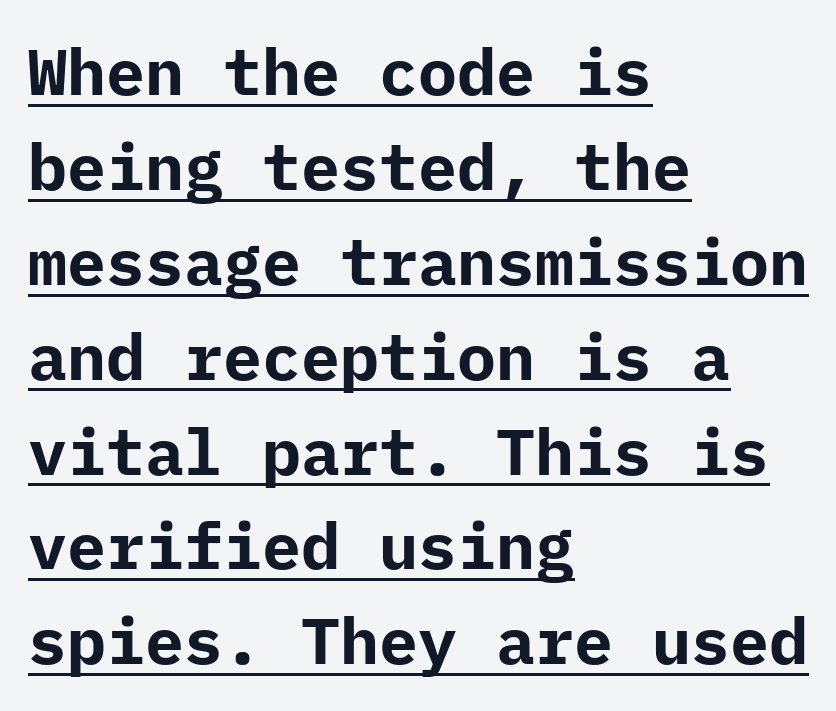
The image shows 65 px bold sans-serif type, upright; set left-aligned, normal line spacing (1.46x), normal letter spacing, underlined; low stroke contrast and a medium x-height.
